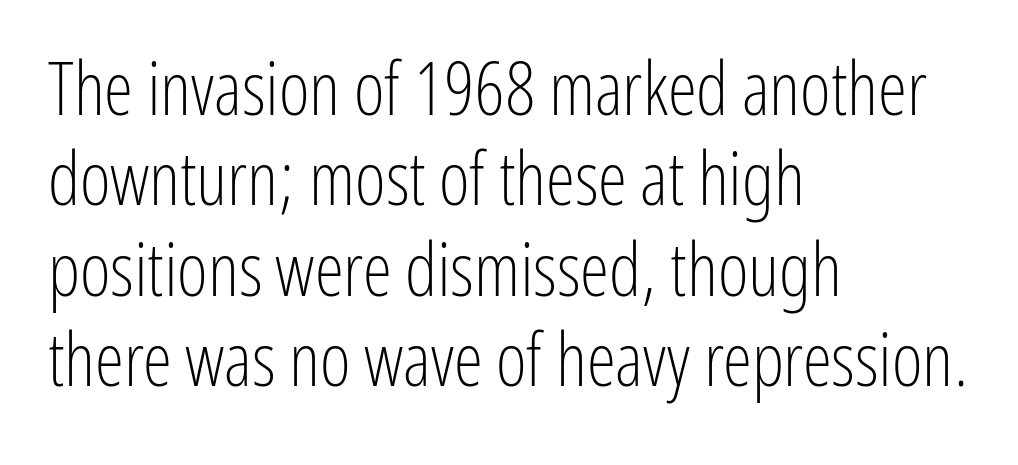
The image shows 74 px light, condensed sans-serif type, upright; set left-aligned, line spacing 1.22x, normal letter spacing, not underlined; low stroke contrast and a medium x-height.
